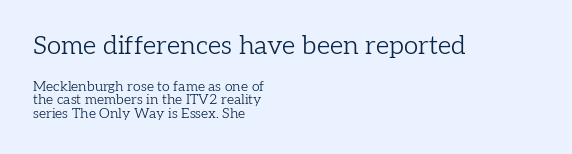
Regarding leading, the lines here are crowded together. You can tell it's not italic because the verticals are truly vertical. The letters sit at their default tracking, neither squeezed nor spread. Is the type heavy? It reads as light-to-regular instead. The lines in this sample share a left origin and differ only in where they stop. A clean baseline with only descenders dipping below it.
